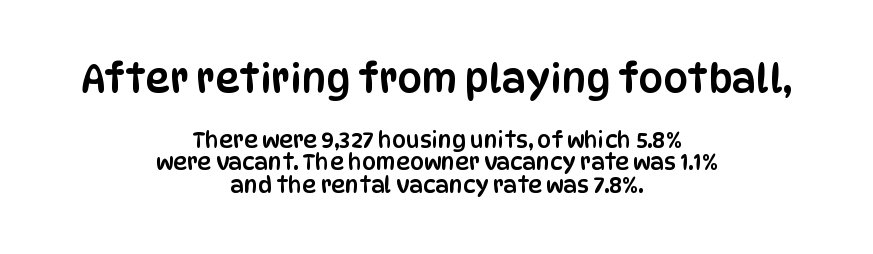
Q: Is the text italic (slanted)? A: No, it is upright.
Q: Is the typeface a serif or a sans-serif typeface? A: Sans-serif.
Q: Is the text underlined? A: No.
Q: How is the paragraph aligned? A: Centered.
Q: Is the spacing between letters normal or unusually wide? A: Normal.
Q: Is the spacing between lines tight, normal or loose? A: Tight.
Q: Which block of text is set in a larger size, the first (top) or the second (bottom)? A: The first (top) one.
Q: Width (condensed, normal, or wide)? A: Condensed.
Q: Stroke contrast? A: Low.
Q: x-height? A: Large.
Q: Monospaced? A: No.
